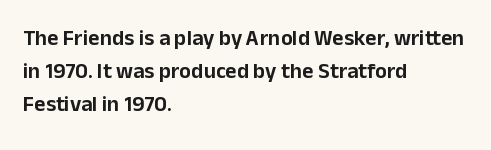
The specimen omits any rule beneath the text block's lines. Is the letter spacing exaggerated? No — it looks like the ordinary default. The typography opts for an upright posture over an oblique one. The rag falls on the right side of this text block. Baseline-to-baseline distance is the conventional proportion of letter height.
